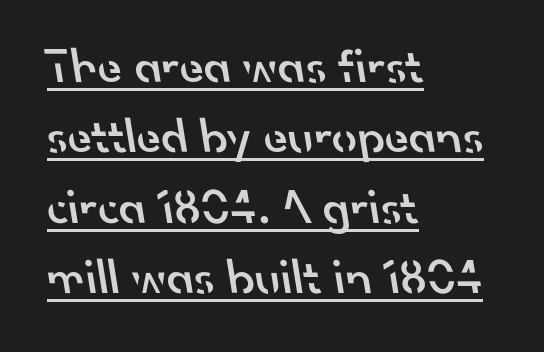
The glyphs are accompanied by a horizontal stroke just below them. The rendering uses a semibold face; strokes are thickened but not to full bold. Classification — sans serif. There is no visible air inserted between adjacent glyphs. Horizontally, the lines are justified to the leading edge only. Interline gaps are of average width in this sample.
